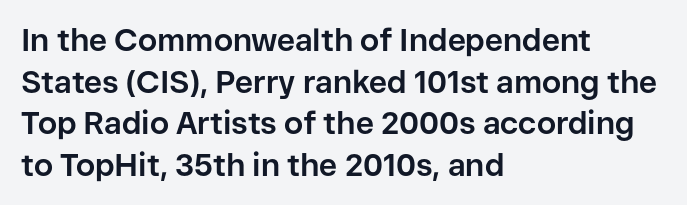
Q: Is the text bold? A: Yes.
Q: Is the text italic (slanted)? A: No, it is upright.
Q: Is the typeface a serif or a sans-serif typeface? A: Sans-serif.
Q: Is the text underlined? A: No.
Q: How is the paragraph aligned? A: Left-aligned.
Q: Is the spacing between letters normal or unusually wide? A: Normal.
Q: Is the spacing between lines tight, normal or loose? A: Normal.
Q: Width (condensed, normal, or wide)? A: Normal.
Q: Stroke contrast? A: Low.
Q: x-height? A: Medium.
Q: Monospaced? A: No.
